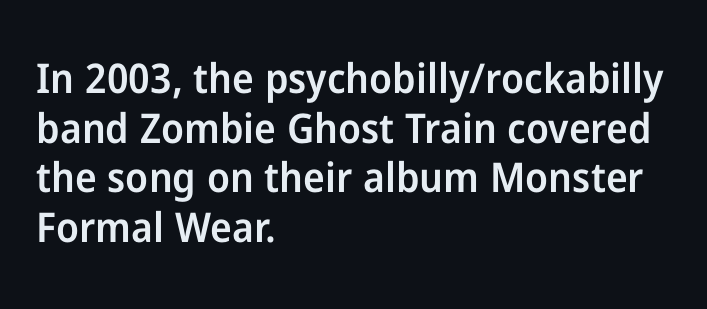
{"serif": "no", "italic": "no", "bold": "semi", "weight": "semibold", "width": "normal", "stroke_contrast": "low", "x_height": "medium", "monospaced": "no", "underline": "no", "align": "left", "line_spacing_ratio": 1.21, "letter_spacing": "normal", "letter_spacing_em": 0.0, "glyph_px": 41}
